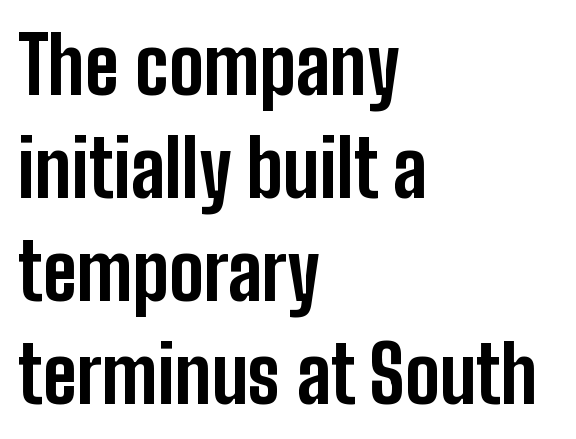
The image shows 78 px bold, condensed sans-serif type, upright; set left-aligned, normal line spacing (1.32x), normal letter spacing, not underlined; low stroke contrast and a medium x-height.
